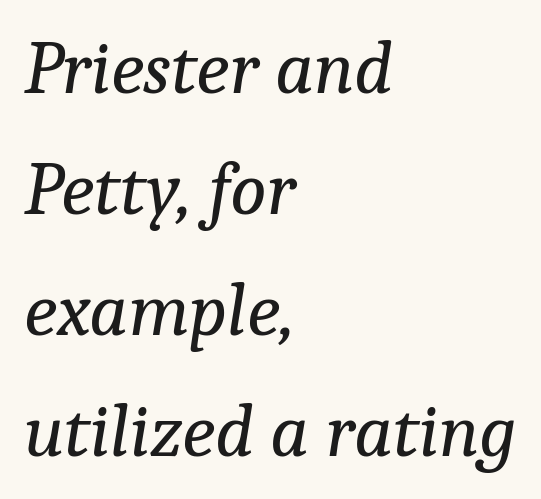
{"serif": "yes", "italic": "yes", "lean": "right", "slant_degrees": 9, "bold": "no", "weight": "regular", "width": "normal", "stroke_contrast": "low", "x_height": "medium", "monospaced": "no", "underline": "no", "align": "left", "line_spacing": "normal", "line_spacing_ratio": 1.59, "letter_spacing": "normal", "letter_spacing_em": 0.0, "glyph_px": 76}
